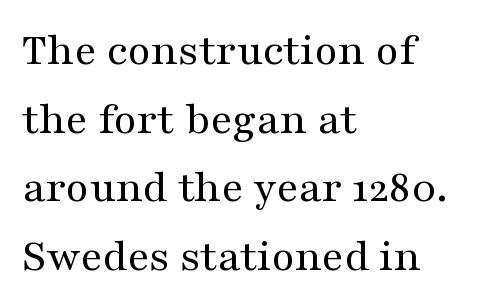
The image shows 47 px regular-weight, wide serif type, upright; set left-aligned, normal line spacing (1.46x), normal letter spacing, not underlined; medium stroke contrast and a medium x-height.
